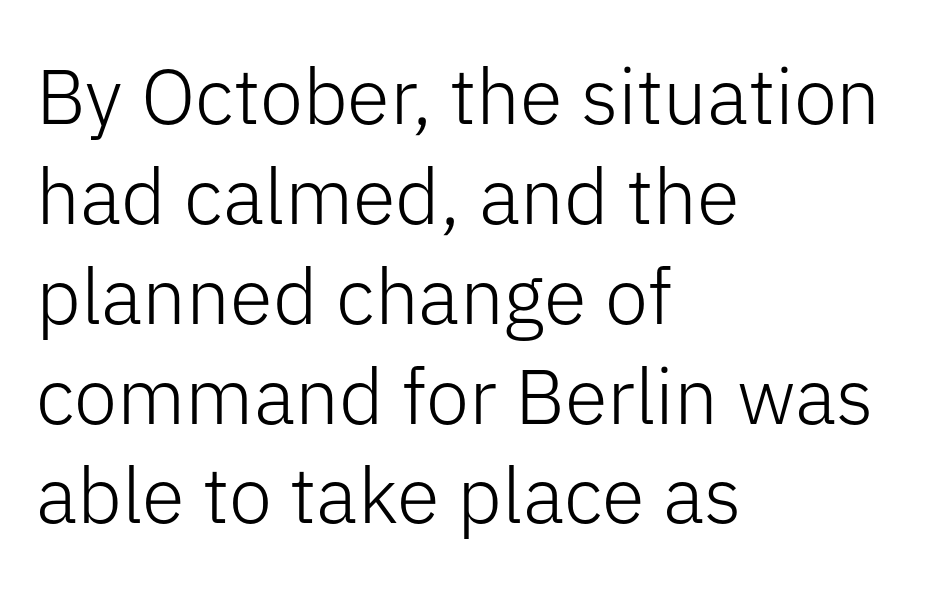
Weight: in the light-to-regular range. The rendering shows plain stroke endings on the letterforms — a sans-serif design. The rendering uses natural spacing where letterforms have individual widths. Only glyphs here, with clear space below each row. Students, note that the glyphs here touch the page at normal intervals. These lines are set flush left with a ragged right edge.
